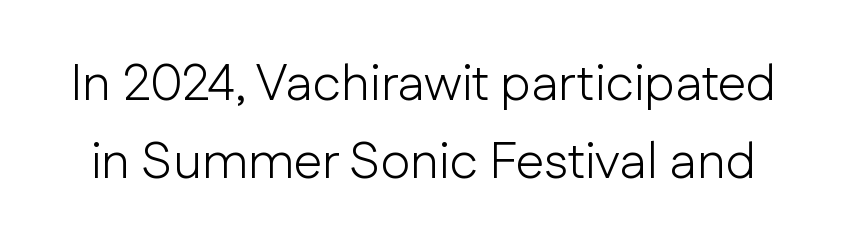
{"serif": "no", "italic": "no", "bold": "no", "weight": "light", "width": "normal", "stroke_contrast": "low", "x_height": "medium", "monospaced": "no", "underline": "no", "line_spacing": "normal", "line_spacing_ratio": 1.53, "letter_spacing": "normal", "letter_spacing_em": 0.0, "glyph_px": 51}
